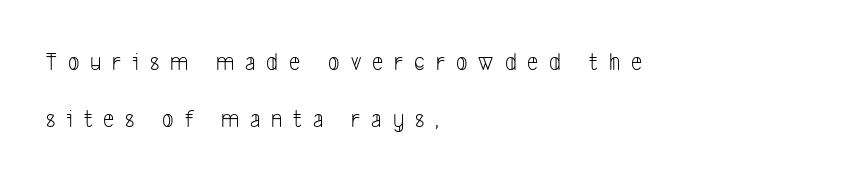
The image shows 25 px text type; set left-aligned, loose line spacing (2.27x), unusually wide letter spacing (+0.44 em), not underlined.
